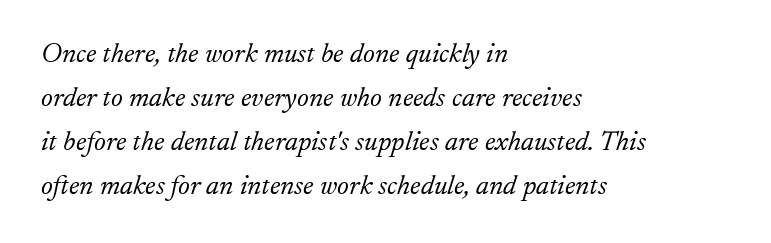
The image shows 28 px light serif type, italic (leaning right); set left-aligned, normal line spacing (1.57x), normal letter spacing, not underlined; low stroke contrast and a small x-height.
